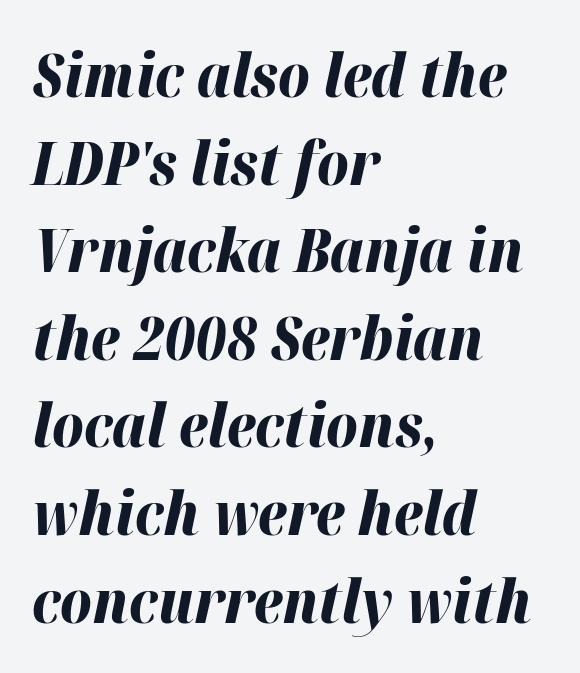
Q: Is the text bold? A: Yes.
Q: Is the text italic (slanted)? A: Yes, it leans right by about 12 degrees.
Q: Is the text underlined? A: No.
Q: How is the paragraph aligned? A: Left-aligned.
Q: Is the spacing between letters normal or unusually wide? A: Normal.
Q: Is the spacing between lines tight, normal or loose? A: Normal.
Q: Width (condensed, normal, or wide)? A: Normal.
Q: Stroke contrast? A: High.
Q: x-height? A: Medium.
Q: Monospaced? A: No.
